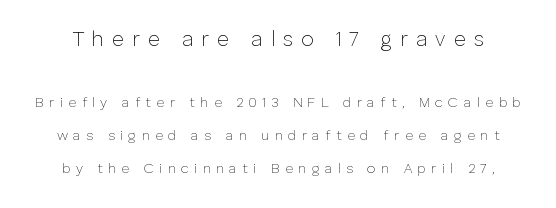
{"italic": "no", "bold": "no", "underline": "no", "line_spacing": "loose", "line_spacing_ratio": 2.36, "letter_spacing": "wide", "letter_spacing_em": 0.38, "larger_block": "first", "size_ratio": 1.5, "glyph_px": 21}
